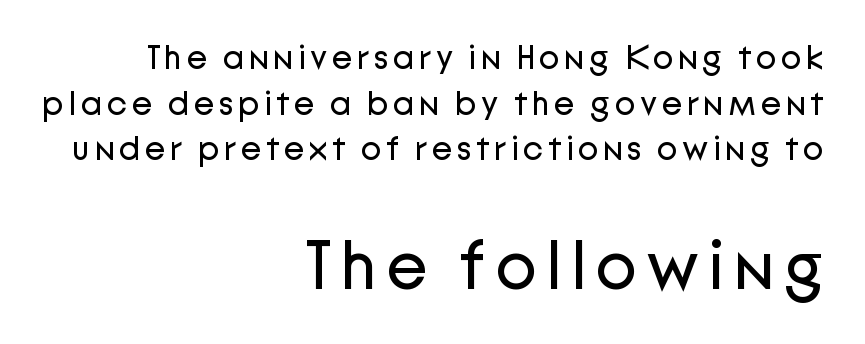
{"serif": "no", "italic": "no", "bold": "no", "weight": "regular", "width": "normal", "stroke_contrast": "low", "x_height": "medium", "monospaced": "no", "underline": "no", "align": "right", "line_spacing": "normal", "line_spacing_ratio": 1.34, "larger_block": "second", "size_ratio": 2.03, "glyph_px": 69}
